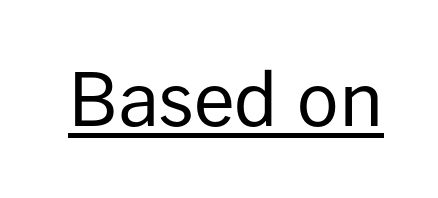
{"serif": "no", "italic": "no", "bold": "no", "weight": "regular", "width": "normal", "stroke_contrast": "low", "x_height": "medium", "monospaced": "no", "underline": "yes", "letter_spacing": "normal", "letter_spacing_em": 0.0, "glyph_px": 73}
